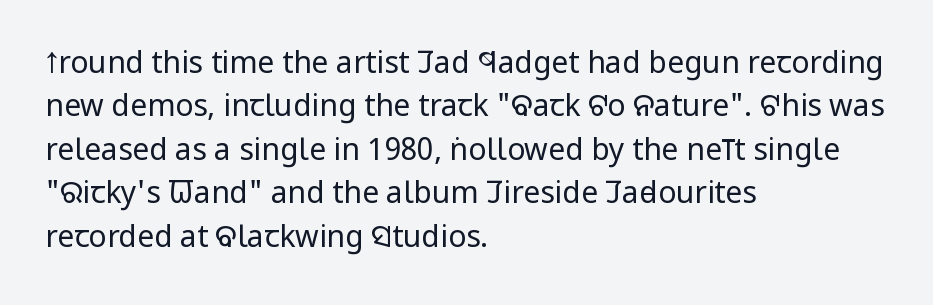
Q: Is the text bold? A: No.
Q: Is the text italic (slanted)? A: No, it is upright.
Q: Is the typeface a serif or a sans-serif typeface? A: Sans-serif.
Q: Is the text underlined? A: No.
Q: How is the paragraph aligned? A: Left-aligned.
Q: Is the spacing between letters normal or unusually wide? A: Normal.
Q: Is the spacing between lines tight, normal or loose? A: Normal.
Q: Width (condensed, normal, or wide)? A: Condensed.
Q: Stroke contrast? A: Low.
Q: x-height? A: Large.
Q: Monospaced? A: No.
